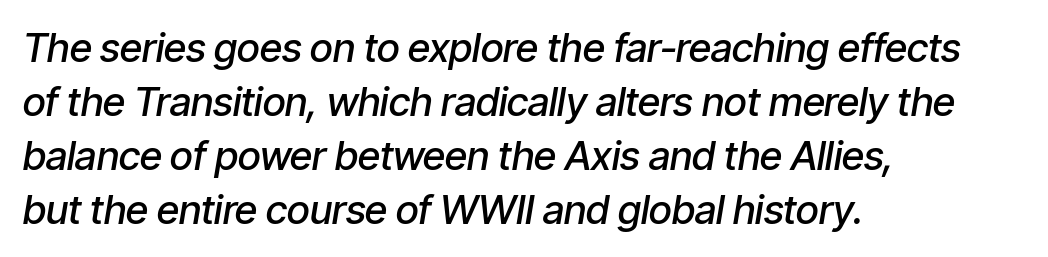
The image shows 40 px semibold, condensed type, italic (leaning right); set left-aligned, normal line spacing (1.35x), normal letter spacing, not underlined; low stroke contrast and a medium x-height.
